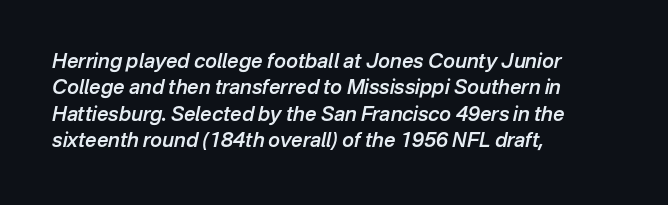
{"italic": "yes", "lean": "right", "slant_degrees": 12, "bold": "semi", "underline": "no", "align": "left", "line_spacing": "normal", "line_spacing_ratio": 1.32, "letter_spacing": "normal", "letter_spacing_em": 0.0, "glyph_px": 20}
